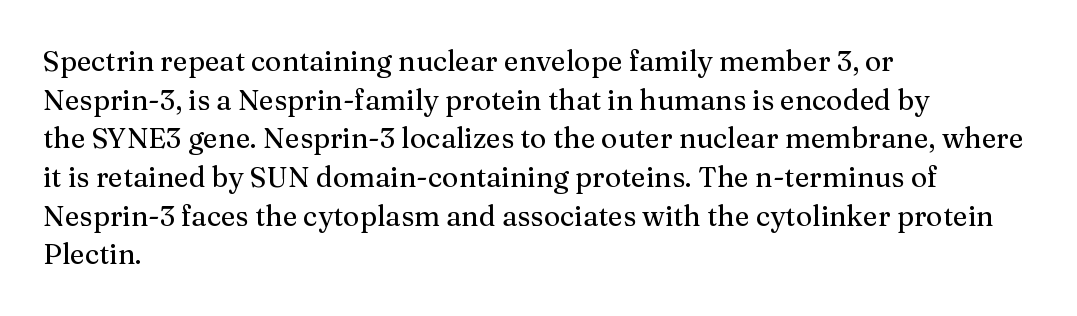
Q: Is the text italic (slanted)? A: No, it is upright.
Q: Is the typeface a serif or a sans-serif typeface? A: Serif.
Q: Is the text underlined? A: No.
Q: How is the paragraph aligned? A: Left-aligned.
Q: Is the spacing between letters normal or unusually wide? A: Normal.
Q: Is the spacing between lines tight, normal or loose? A: Normal.
Q: Width (condensed, normal, or wide)? A: Normal.
Q: Stroke contrast? A: Medium.
Q: x-height? A: Medium.
Q: Monospaced? A: No.
